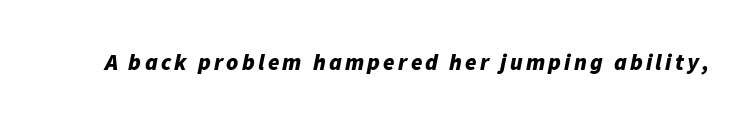
These lines were composed using italics. Emphasis by weight is at full strength: bold. Words float on clear page, feet unadorned.
